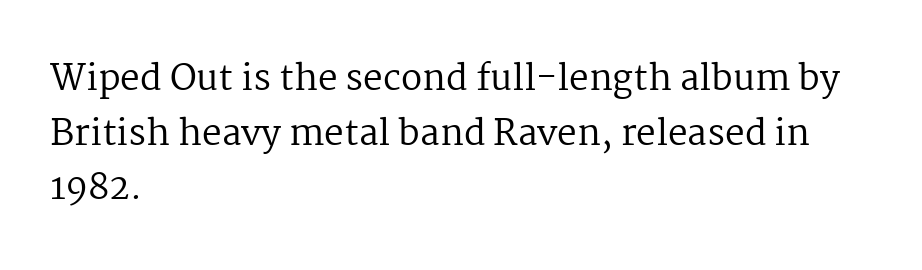
The image shows 35 px regular-weight serif type, upright; set left-aligned, normal line spacing (1.56x), normal letter spacing, not underlined; medium stroke contrast and a medium x-height.
